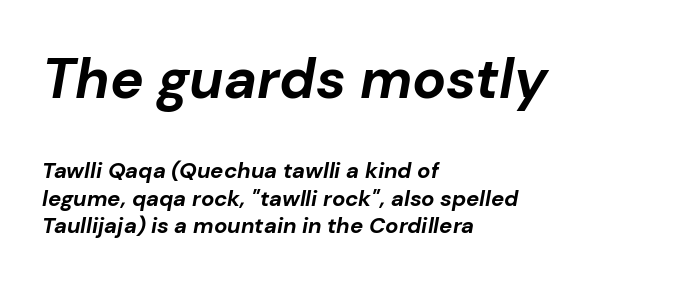
The image shows 56 px bold type, italic (leaning right); set left-aligned, line spacing 1.24x, normal letter spacing, not underlined; the first (top) block is 2.55x larger; low stroke contrast and a medium x-height.
